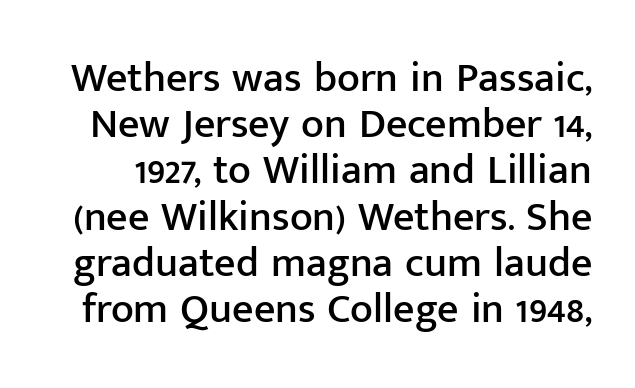
The image shows 42 px sans-serif type, upright; set tight line spacing (1.1x), normal letter spacing, not underlined; low stroke contrast and a medium x-height.
